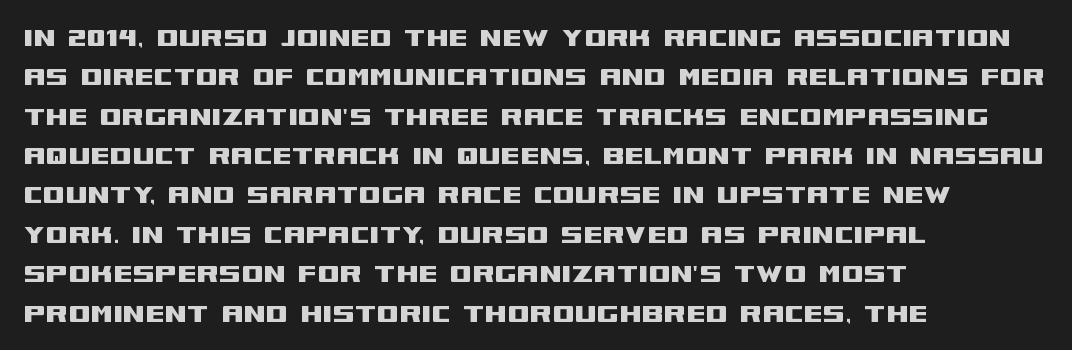
Q: Is the text italic (slanted)? A: No, it is upright.
Q: Is the typeface a serif or a sans-serif typeface? A: Sans-serif.
Q: Is the text underlined? A: No.
Q: How is the paragraph aligned? A: Left-aligned.
Q: Is the spacing between letters normal or unusually wide? A: Normal.
Q: Width (condensed, normal, or wide)? A: Wide.
Q: Stroke contrast? A: Medium.
Q: x-height? A: Large.
Q: Monospaced? A: No.
